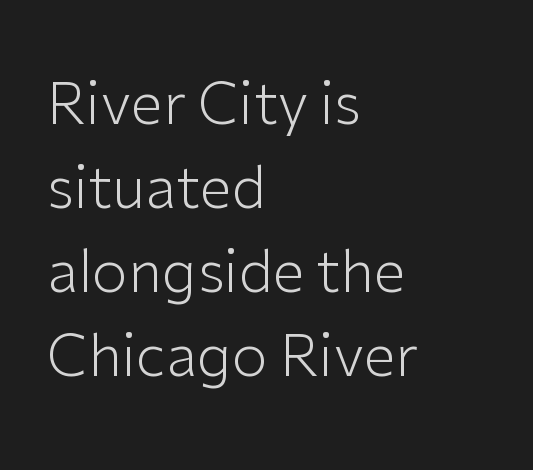
{"serif": "no", "italic": "no", "bold": "no", "weight": "light", "width": "normal", "stroke_contrast": "low", "x_height": "medium", "monospaced": "no", "underline": "no", "align": "left", "line_spacing": "normal", "line_spacing_ratio": 1.45, "letter_spacing": "normal", "letter_spacing_em": 0.0, "glyph_px": 58}
